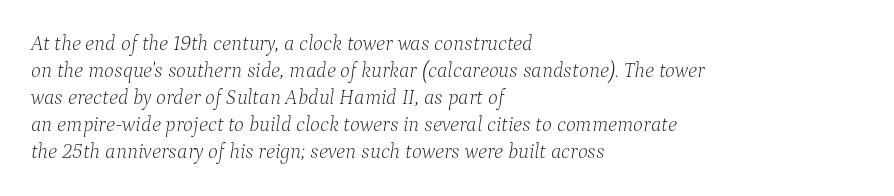
Tall strokes in this sample are angled rather than plumb. Glyph-to-glyph distance matches everyday printed text. Each new line begins a customary step beneath the previous one. The paragraph shown leans on its left margin.
